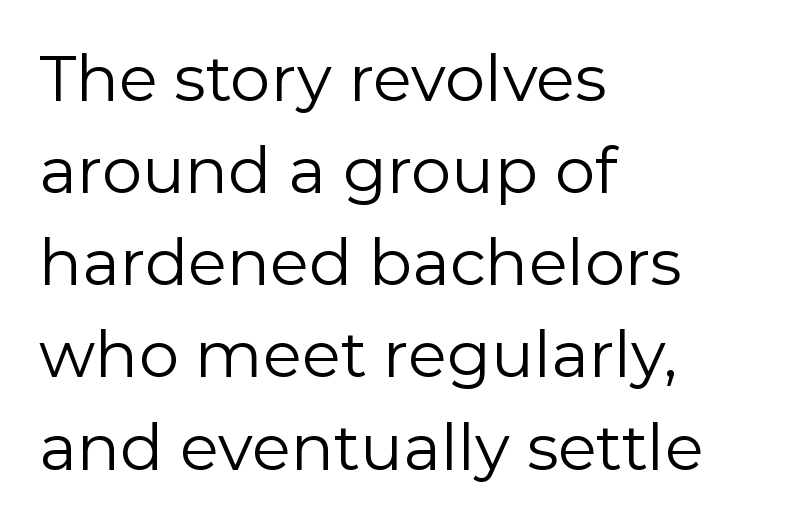
Q: Is the text bold? A: No.
Q: Is the text italic (slanted)? A: No, it is upright.
Q: Is the typeface a serif or a sans-serif typeface? A: Sans-serif.
Q: Is the text underlined? A: No.
Q: How is the paragraph aligned? A: Left-aligned.
Q: Is the spacing between letters normal or unusually wide? A: Normal.
Q: Is the spacing between lines tight, normal or loose? A: Normal.
Q: Width (condensed, normal, or wide)? A: Normal.
Q: Stroke contrast? A: Low.
Q: x-height? A: Medium.
Q: Monospaced? A: No.
